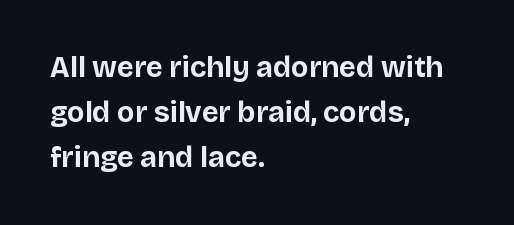
{"serif": "no", "italic": "no", "bold": "yes", "weight": "bold", "width": "normal", "stroke_contrast": "low", "x_height": "large", "monospaced": "no", "underline": "no", "align": "left", "line_spacing": "normal", "line_spacing_ratio": 1.55, "letter_spacing": "normal", "letter_spacing_em": 0.0, "glyph_px": 29}
